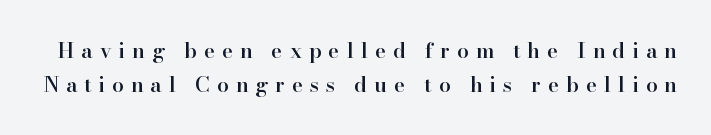
{"italic": "no", "bold": "semi", "underline": "no", "line_spacing": "normal", "line_spacing_ratio": 1.61, "letter_spacing": "wide", "letter_spacing_em": 0.33, "glyph_px": 21}
